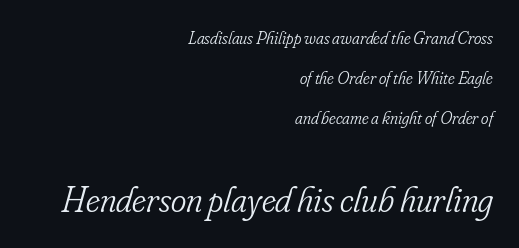
Q: Is the text bold? A: No.
Q: Is the text italic (slanted)? A: Yes, it leans right by about 16 degrees.
Q: Is the typeface a serif or a sans-serif typeface? A: Serif.
Q: Is the text underlined? A: No.
Q: How is the paragraph aligned? A: Right-aligned.
Q: Is the spacing between letters normal or unusually wide? A: Normal.
Q: Is the spacing between lines tight, normal or loose? A: Loose.
Q: Which block of text is set in a larger size, the first (top) or the second (bottom)? A: The second (bottom) one.
Q: Width (condensed, normal, or wide)? A: Condensed.
Q: Stroke contrast? A: Low.
Q: x-height? A: Small.
Q: Monospaced? A: No.
